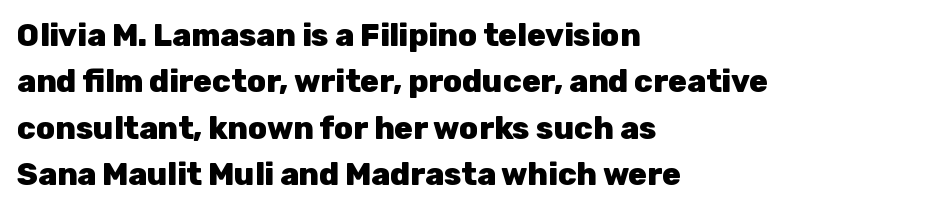
The axis of the letterforms is exactly vertical. Nothing unusual about the tracking: characters are spaced as the font intends. Regarding leading, the lines here are spaced in the standard way. The face used here is proportionally spaced, like ordinary book or web type. The characters look thick and weighty, a clear bold. Unlike a traditional serif, this face leaves its strokes unadorned.
